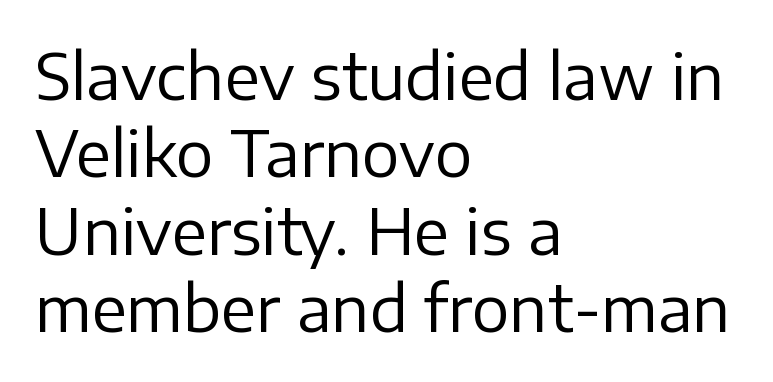
The image shows 63 px regular-weight sans-serif type, upright; set left-aligned, line spacing 1.23x, normal letter spacing, not underlined; low stroke contrast and a medium x-height.
